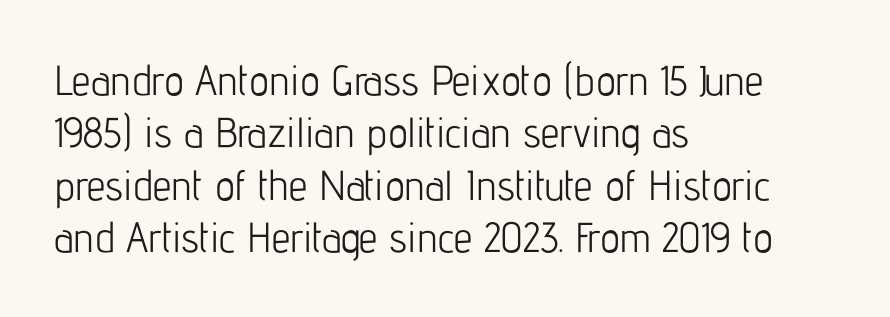
Q: Is the text bold? A: No.
Q: Is the text italic (slanted)? A: No, it is upright.
Q: Is the typeface a serif or a sans-serif typeface? A: Sans-serif.
Q: Is the text underlined? A: No.
Q: How is the paragraph aligned? A: Left-aligned.
Q: Is the spacing between letters normal or unusually wide? A: Normal.
Q: Is the spacing between lines tight, normal or loose? A: Normal.
Q: Width (condensed, normal, or wide)? A: Condensed.
Q: Stroke contrast? A: Low.
Q: x-height? A: Medium.
Q: Monospaced? A: No.
